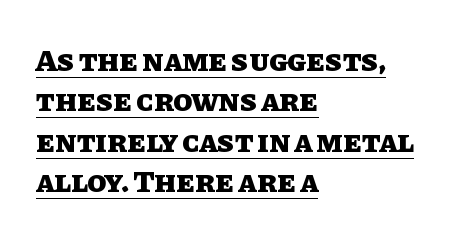
The image shows 31 px heavy type, upright; set left-aligned, normal line spacing (1.3x), normal letter spacing, underlined; low stroke contrast and a large x-height.
